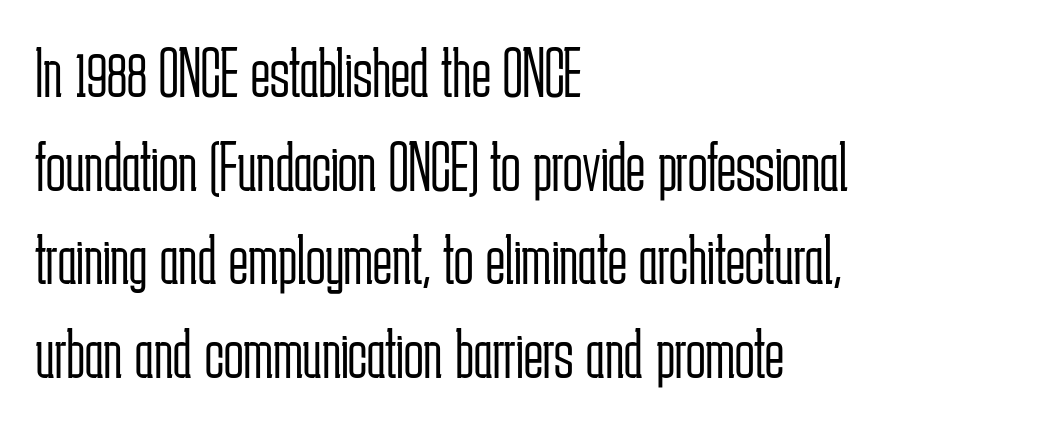
{"serif": "no", "italic": "no", "bold": "no", "weight": "light", "width": "condensed", "stroke_contrast": "low", "x_height": "medium", "monospaced": "no", "underline": "no", "align": "left", "line_spacing": "normal", "line_spacing_ratio": 1.3, "letter_spacing": "normal", "letter_spacing_em": 0.0, "glyph_px": 72}
